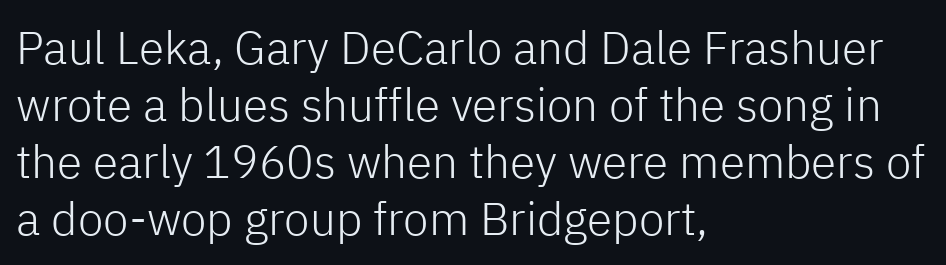
{"serif": "no", "italic": "no", "bold": "no", "weight": "light", "width": "normal", "stroke_contrast": "low", "x_height": "medium", "monospaced": "no", "underline": "no", "align": "left", "line_spacing_ratio": 1.24, "letter_spacing": "normal", "letter_spacing_em": 0.0, "glyph_px": 46}
